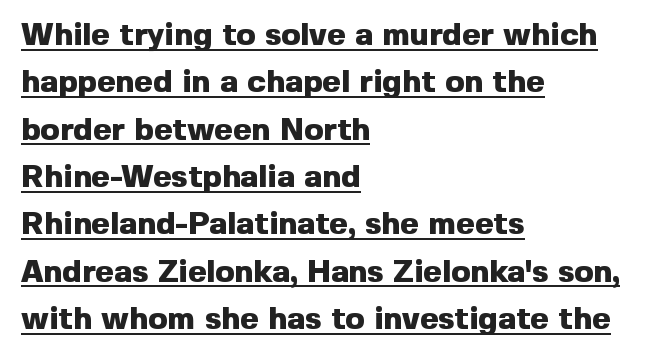
Visually the block forms a straight wall on the left and a jagged coastline on the right. The font family rendered here belongs to the sans-serif group. These lines sit exactly where default settings would place them. The typesetting leans heavy: a genuine bold.
